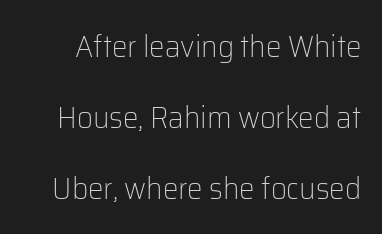
{"serif": "no", "italic": "no", "bold": "no", "weight": "light", "width": "normal", "stroke_contrast": "low", "x_height": "medium", "monospaced": "no", "underline": "no", "line_spacing": "loose", "line_spacing_ratio": 2.29, "letter_spacing": "normal", "letter_spacing_em": 0.0, "glyph_px": 31}
